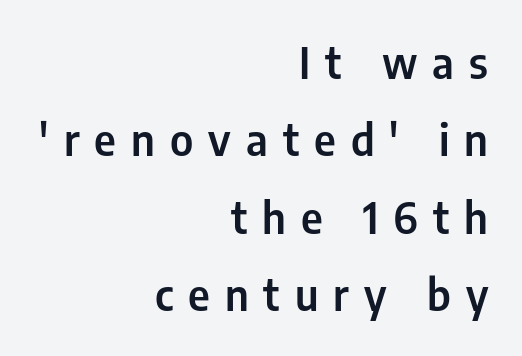
Q: Is the text italic (slanted)? A: No, it is upright.
Q: Is the typeface a serif or a sans-serif typeface? A: Sans-serif.
Q: Is the text underlined? A: No.
Q: How is the paragraph aligned? A: Right-aligned.
Q: Is the spacing between letters normal or unusually wide? A: Unusually wide.
Q: Width (condensed, normal, or wide)? A: Condensed.
Q: Stroke contrast? A: Low.
Q: x-height? A: Medium.
Q: Monospaced? A: No.
